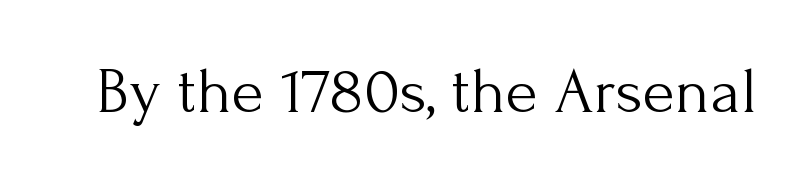
The image shows 66 px light serif type, upright; set normal letter spacing, not underlined; medium stroke contrast and a small x-height.
